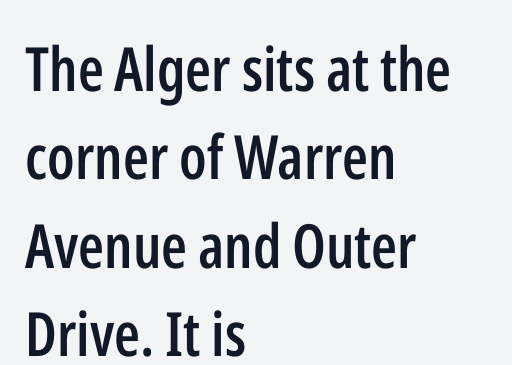
{"serif": "no", "italic": "no", "bold": "semi", "weight": "semibold", "width": "condensed", "stroke_contrast": "low", "x_height": "medium", "monospaced": "no", "underline": "no", "align": "left", "line_spacing": "normal", "line_spacing_ratio": 1.45, "letter_spacing": "normal", "letter_spacing_em": 0.0, "glyph_px": 61}
